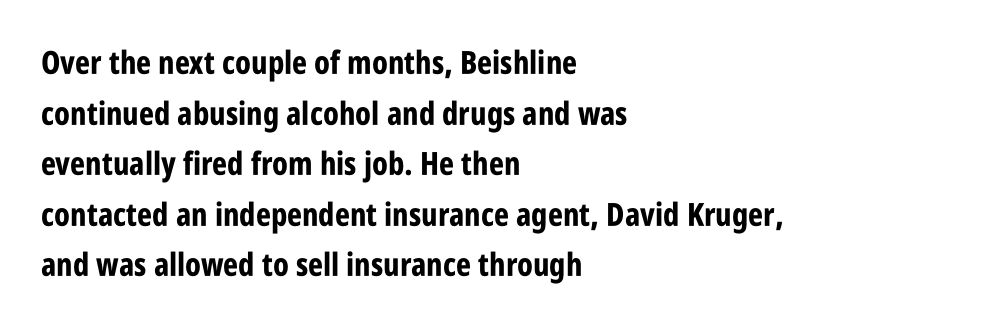
Q: Is the text bold? A: Yes.
Q: Is the text italic (slanted)? A: No, it is upright.
Q: Is the typeface a serif or a sans-serif typeface? A: Sans-serif.
Q: Is the text underlined? A: No.
Q: How is the paragraph aligned? A: Left-aligned.
Q: Is the spacing between letters normal or unusually wide? A: Normal.
Q: Is the spacing between lines tight, normal or loose? A: Normal.
Q: Width (condensed, normal, or wide)? A: Condensed.
Q: Stroke contrast? A: Low.
Q: x-height? A: Large.
Q: Monospaced? A: No.
